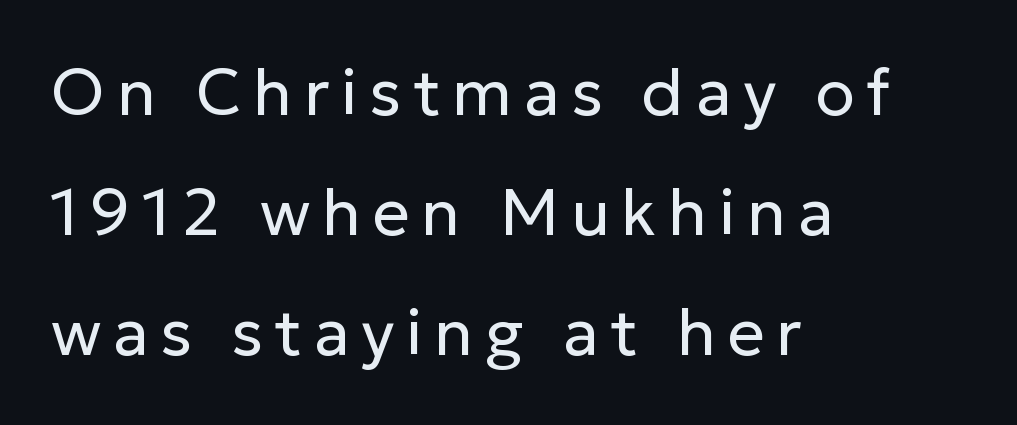
The passage shown is typeset with a sans-serif family. Is the stroke heavy? The answer is a plain regular-or-lighter. These lines are set flush left with a ragged right edge. The words here are not underlined. Style check: upright.
